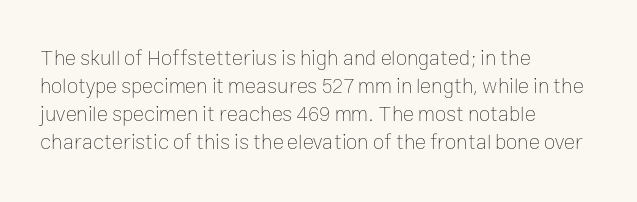
The paragraph has a hard left edge and a soft right edge. Rows of type keep a routine distance in the vertical direction. The letters sit at their default tracking, neither squeezed nor spread. Posture: vertical.
